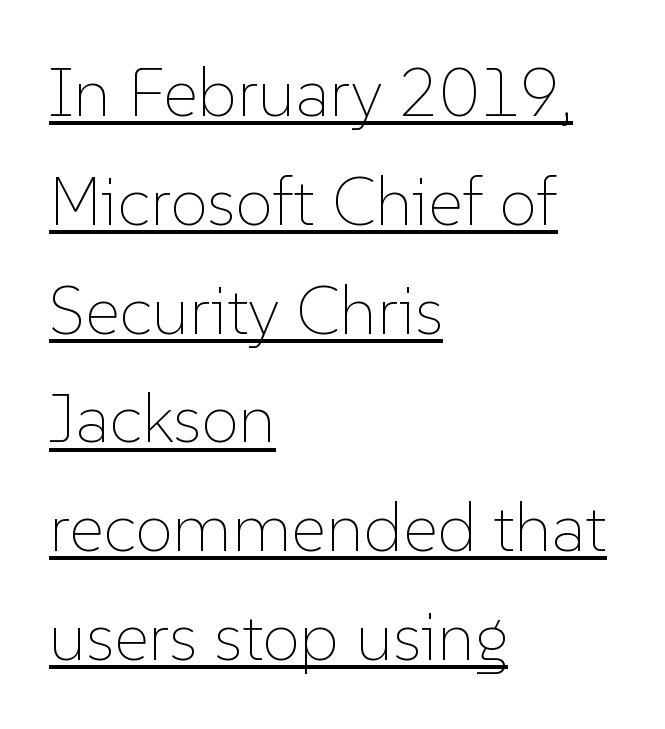
Q: Is the text bold? A: No.
Q: Is the text italic (slanted)? A: No, it is upright.
Q: Is the text underlined? A: Yes.
Q: How is the paragraph aligned? A: Left-aligned.
Q: Is the spacing between letters normal or unusually wide? A: Normal.
Q: Is the spacing between lines tight, normal or loose? A: Normal.
Q: Width (condensed, normal, or wide)? A: Normal.
Q: Stroke contrast? A: Low.
Q: x-height? A: Medium.
Q: Monospaced? A: No.
